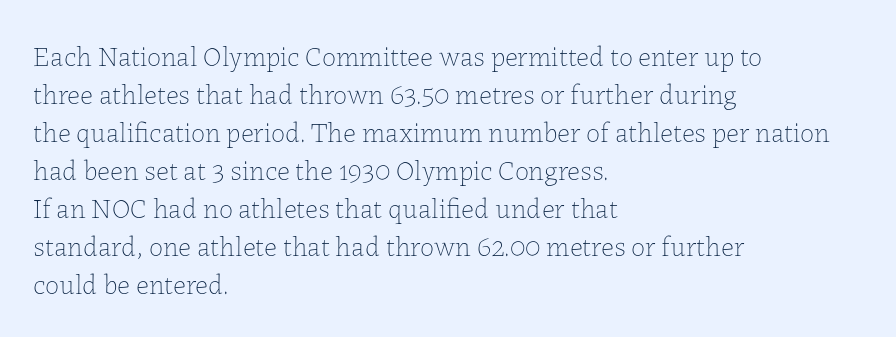
Q: Is the text bold? A: No.
Q: Is the text italic (slanted)? A: No, it is upright.
Q: Is the text underlined? A: No.
Q: How is the paragraph aligned? A: Left-aligned.
Q: Is the spacing between letters normal or unusually wide? A: Normal.
Q: Is the spacing between lines tight, normal or loose? A: Normal.
Q: Width (condensed, normal, or wide)? A: Normal.
Q: Stroke contrast? A: Low.
Q: x-height? A: Medium.
Q: Monospaced? A: No.
